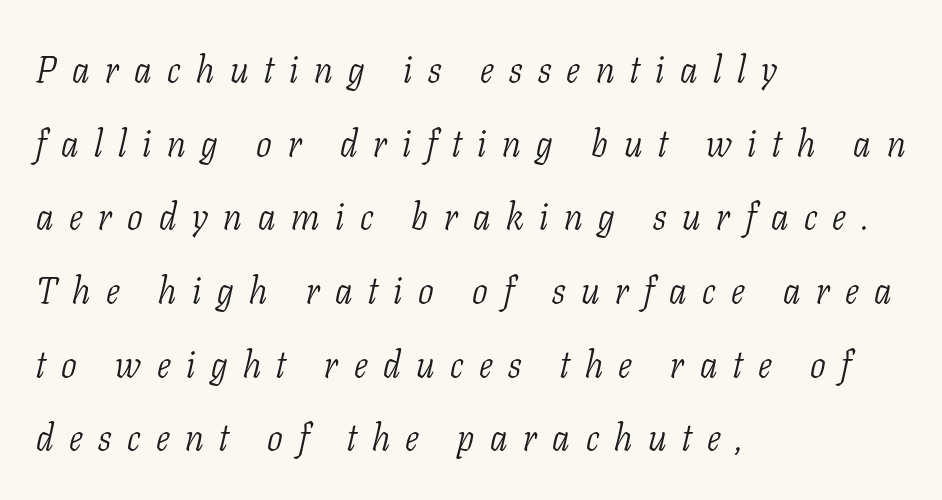
{"serif": "yes", "italic": "yes", "lean": "right", "slant_degrees": 11, "bold": "no", "weight": "light", "width": "condensed", "stroke_contrast": "low", "x_height": "medium", "monospaced": "no", "underline": "no", "align": "left", "line_spacing": "loose", "line_spacing_ratio": 1.99, "letter_spacing": "wide", "letter_spacing_em": 0.42, "glyph_px": 37}
